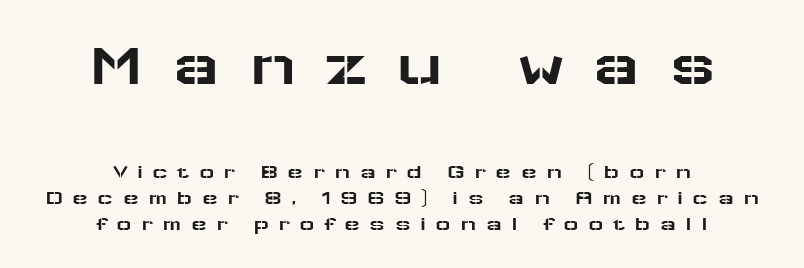
The image shows 63 px wide sans-serif type, upright; set centered, line spacing 1.23x, unusually wide letter spacing (+0.44 em), not underlined; the first (top) block is 3.0x larger; low stroke contrast and a medium x-height.
